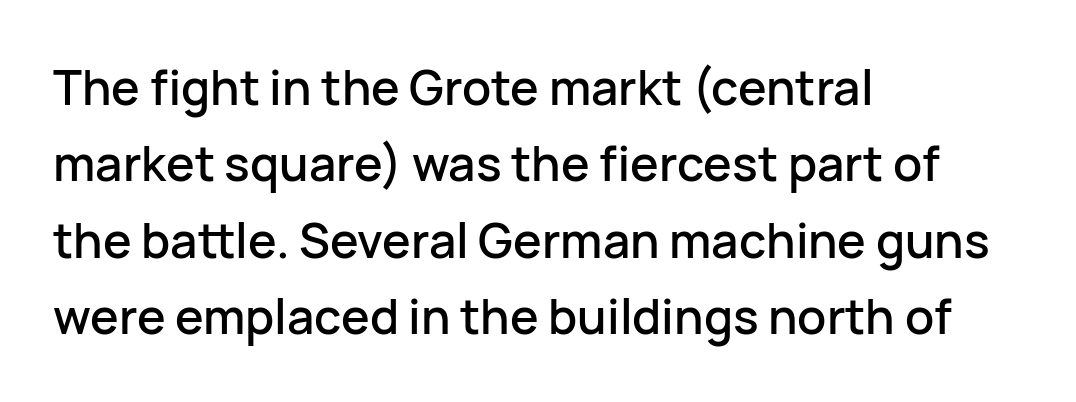
The image shows 48 px sans-serif type, upright; set left-aligned, normal line spacing (1.59x), normal letter spacing, not underlined; low stroke contrast and a medium x-height.
